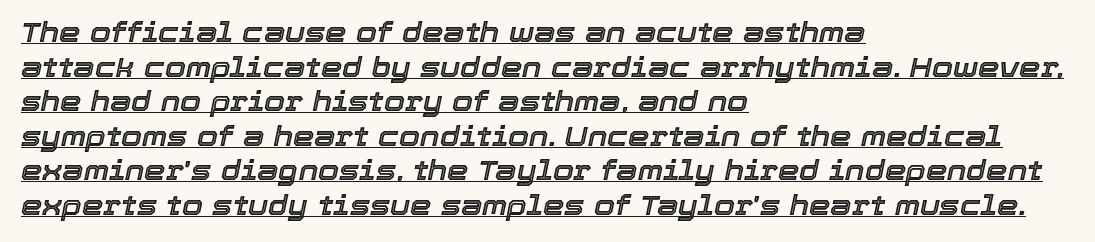
{"italic": "yes", "lean": "right", "slant_degrees": 12, "underline": "yes", "align": "left", "line_spacing": "normal", "line_spacing_ratio": 1.28, "letter_spacing": "normal", "letter_spacing_em": 0.0, "glyph_px": 27}
